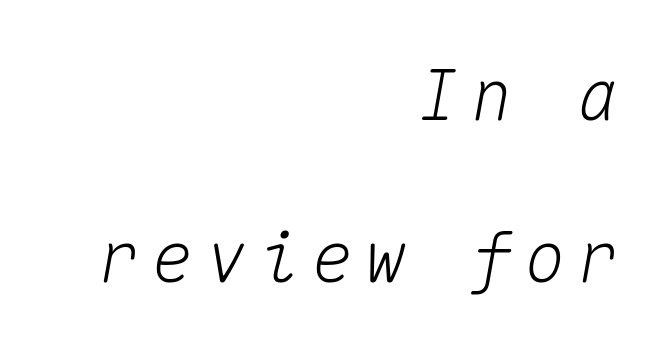
The image shows 70 px text type, italic (leaning right), monospaced; set right-aligned, loose line spacing (2.32x), not underlined; medium stroke contrast and a medium x-height.
